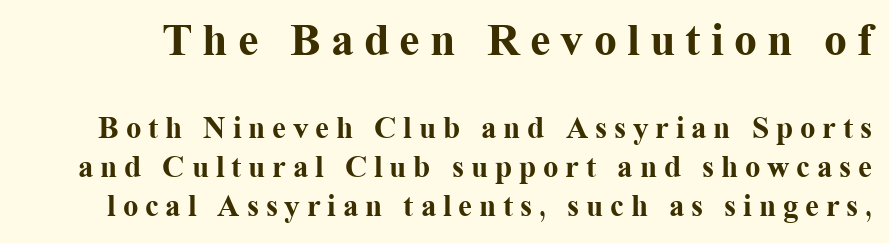
Tracking value appears strongly positive — letters spread wide. The face used here is proportionally spaced, like ordinary book or web type. A serif font was chosen for this passage. This block has exactly the height ordinary leading produces.
